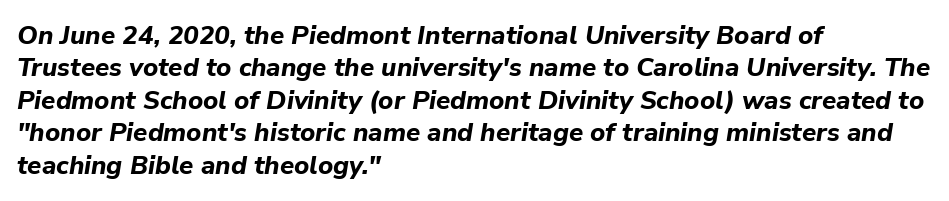
The image shows 26 px bold type, italic (leaning right); set left-aligned, normal line spacing (1.25x), normal letter spacing, not underlined.
